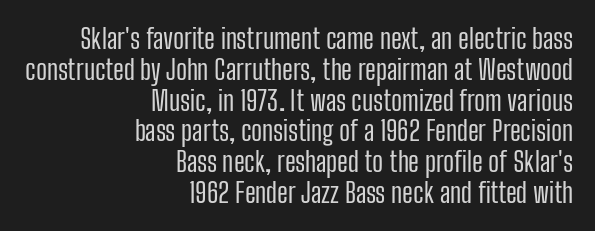
{"italic": "no", "bold": "no", "underline": "no", "align": "right", "line_spacing": "tight", "line_spacing_ratio": 1.14, "letter_spacing": "normal", "letter_spacing_em": 0.0, "glyph_px": 27}
